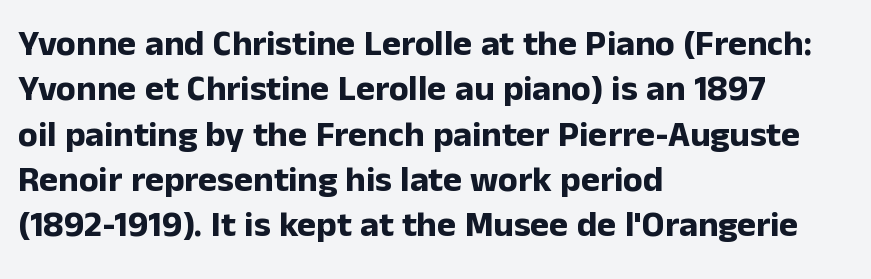
{"serif": "no", "italic": "no", "bold": "yes", "weight": "bold", "width": "normal", "stroke_contrast": "low", "x_height": "medium", "monospaced": "no", "underline": "no", "align": "left", "line_spacing": "normal", "line_spacing_ratio": 1.26, "letter_spacing": "normal", "letter_spacing_em": 0.0, "glyph_px": 36}
